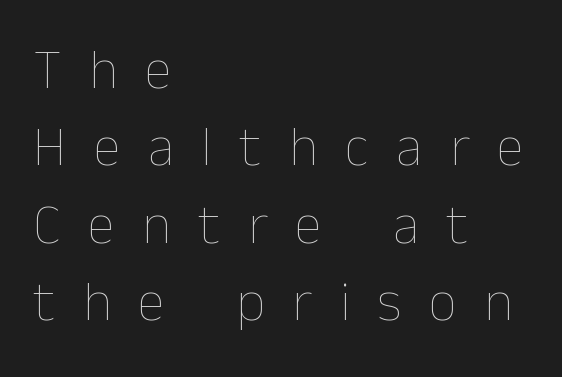
Honestly, there is no underline to notice here at all. Proportional: the letters do not fall into vertical columns. What's the leading like? Ordinary, nothing unusual. These glyphs show unthickened strokes, regular width or finer.
